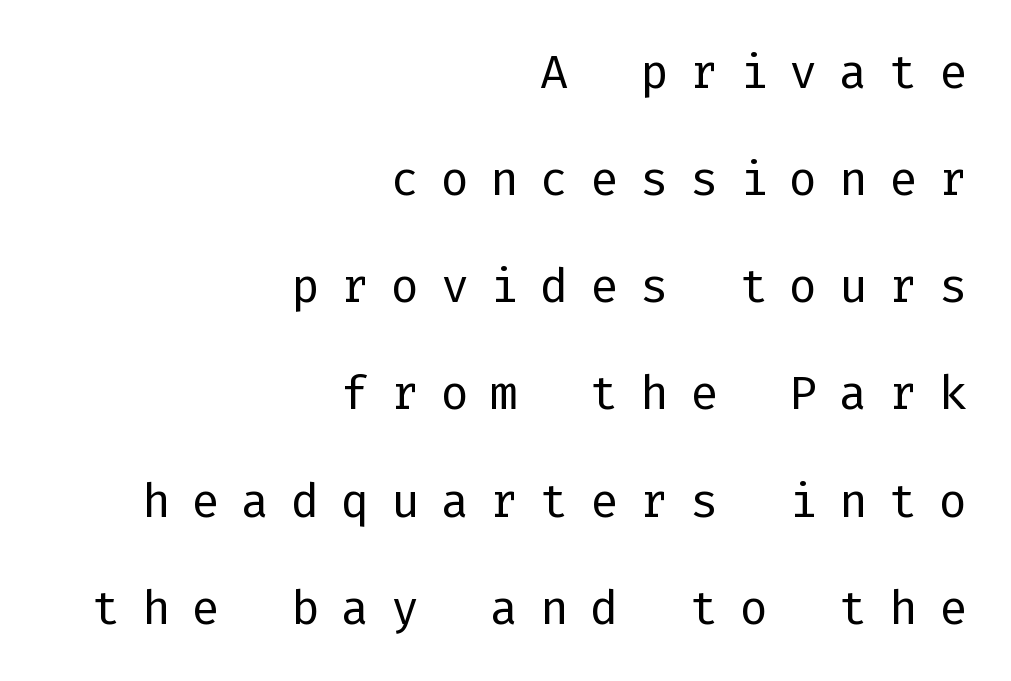
The image shows 47 px regular-weight sans-serif type, upright; set right-aligned, loose line spacing (2.28x), unusually wide letter spacing (+0.46 em), not underlined; low stroke contrast and a medium x-height.
